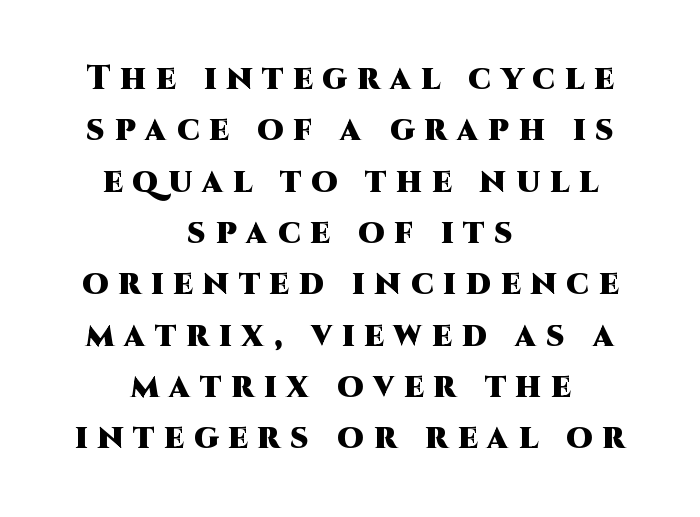
Q: Is the text bold? A: Yes.
Q: Is the text italic (slanted)? A: No, it is upright.
Q: Is the typeface a serif or a sans-serif typeface? A: Sans-serif.
Q: Is the text underlined? A: No.
Q: How is the paragraph aligned? A: Centered.
Q: Is the spacing between letters normal or unusually wide? A: Unusually wide.
Q: Is the spacing between lines tight, normal or loose? A: Normal.
Q: Width (condensed, normal, or wide)? A: Normal.
Q: Stroke contrast? A: High.
Q: x-height? A: Large.
Q: Monospaced? A: No.
